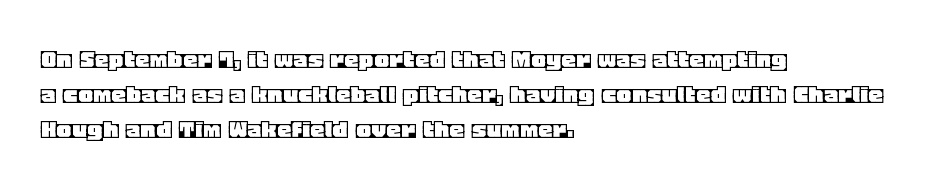
You can tell it's not italic because the verticals are truly vertical. The rendering uses natural spacing where letterforms have individual widths. These lines are set flush left with a ragged right edge. Look at the tracking — it's just the regular setting, nothing added. Honestly, there is no underline to notice here at all.
